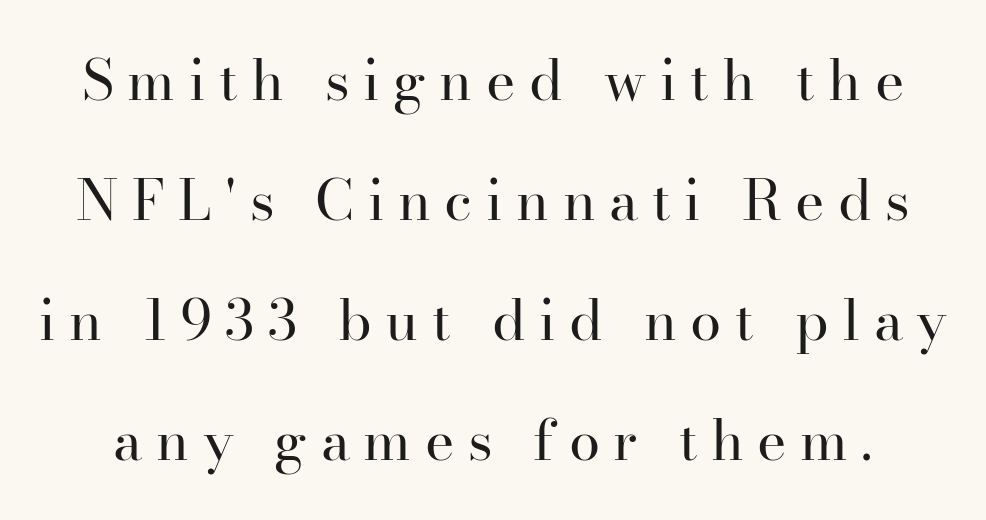
{"serif": "yes", "italic": "no", "bold": "no", "weight": "regular", "width": "normal", "stroke_contrast": "high", "x_height": "small", "monospaced": "no", "underline": "no", "line_spacing": "loose", "line_spacing_ratio": 2.14, "letter_spacing": "wide", "letter_spacing_em": 0.24, "glyph_px": 56}
